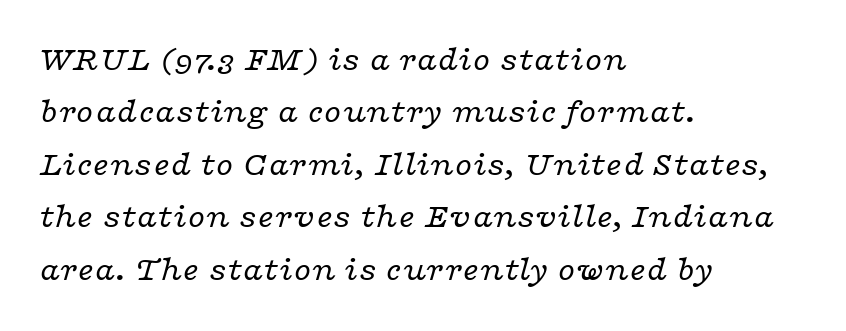
{"serif": "yes", "italic": "yes", "lean": "right", "slant_degrees": 16, "bold": "no", "weight": "regular", "width": "wide", "stroke_contrast": "low", "x_height": "medium", "monospaced": "no", "underline": "no", "align": "left", "line_spacing": "normal", "line_spacing_ratio": 1.5, "letter_spacing": "normal", "letter_spacing_em": 0.0, "glyph_px": 35}
